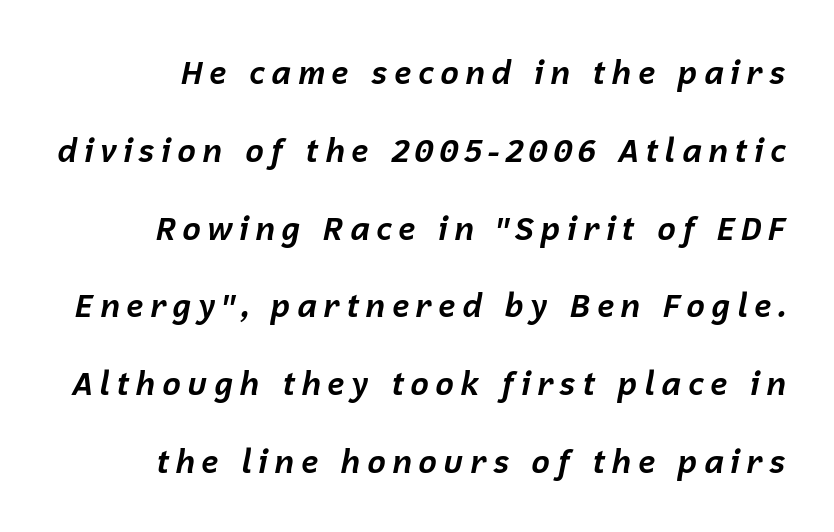
The image shows 32 px bold type, italic (leaning right); set loose line spacing (2.43x), not underlined; low stroke contrast and a medium x-height.
